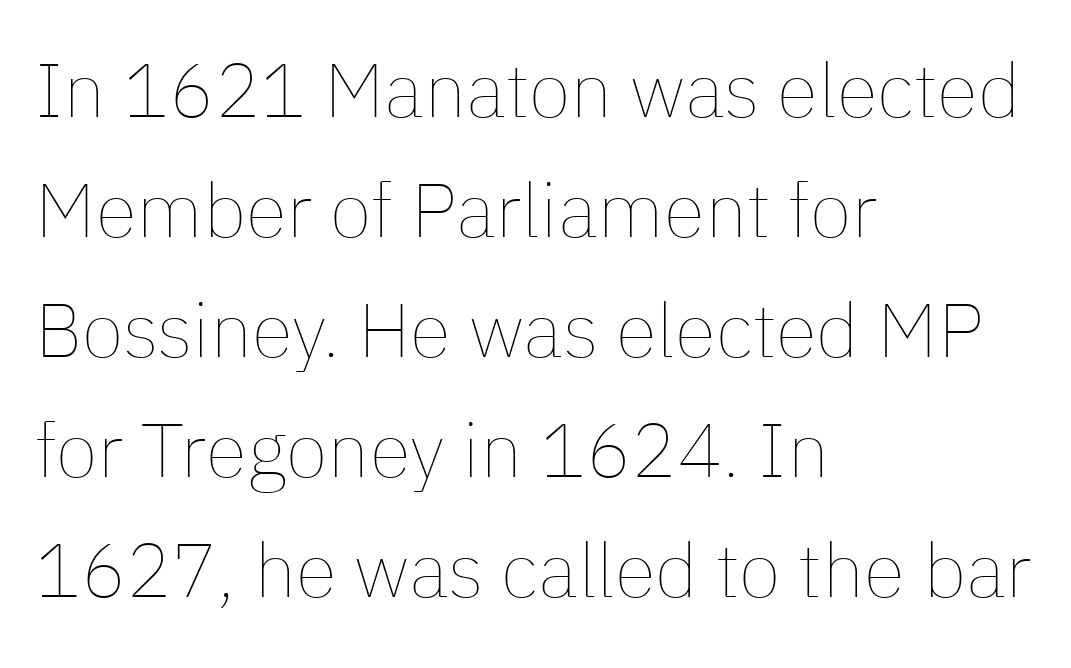
Left-aligned paragraph, ragged on the right. Underlining? Definitely not there. Vertical strokes here are truly vertical. Is this a fixed-width face? No — the glyphs have proportional, varying widths. What stands out about the letter spacing? Nothing — it is the standard amount. Ink coverage per letter is moderate at most.
